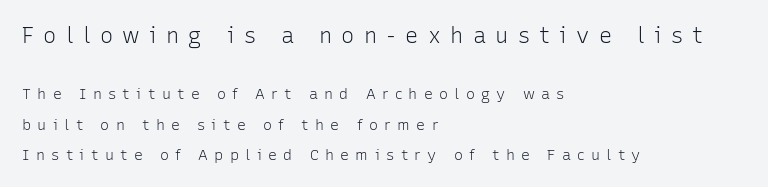
Upright lettering throughout. Notice the wide empty band between every row — that's loose leading. The cut favours lightness, reaching ordinary text weight at its darkest. Quick note: underline off. The horizontal fit of the characters is loose and conspicuously gappy.
